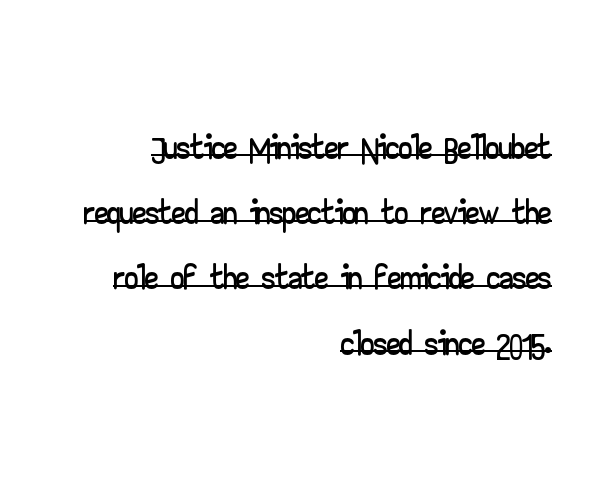
The image shows 53 px wide sans-serif type, upright; set right-aligned, line spacing 1.23x, normal letter spacing, underlined; low stroke contrast and a small x-height.
